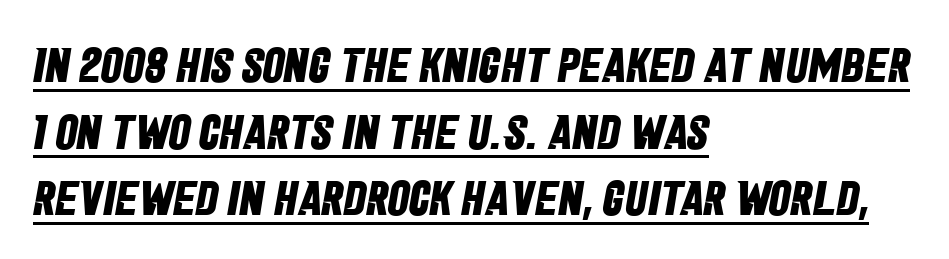
Q: Is the text bold? A: Yes.
Q: Is the typeface a serif or a sans-serif typeface? A: Sans-serif.
Q: Is the text underlined? A: Yes.
Q: How is the paragraph aligned? A: Left-aligned.
Q: Is the spacing between letters normal or unusually wide? A: Normal.
Q: Is the spacing between lines tight, normal or loose? A: Normal.
Q: Width (condensed, normal, or wide)? A: Condensed.
Q: Stroke contrast? A: Low.
Q: x-height? A: Large.
Q: Monospaced? A: No.
